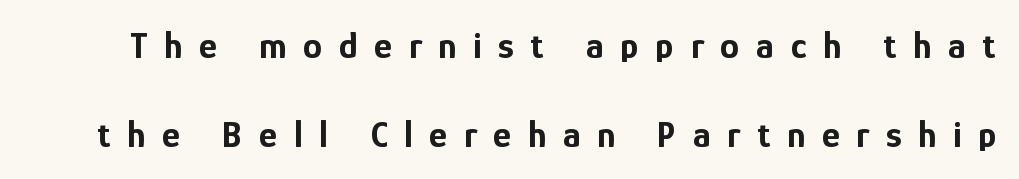
The image shows 38 px bold, condensed sans-serif type, upright; set loose line spacing (2.34x), unusually wide letter spacing (+0.44 em), not underlined; low stroke contrast and a medium x-height.
